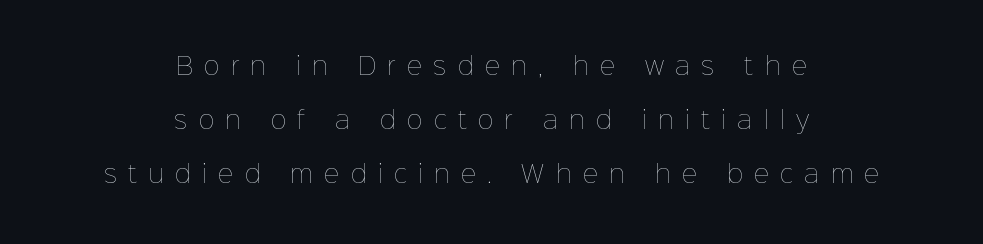
{"italic": "no", "bold": "no", "underline": "no", "align": "center", "line_spacing": "loose", "line_spacing_ratio": 2.26, "letter_spacing": "wide", "letter_spacing_em": 0.47, "glyph_px": 24}
